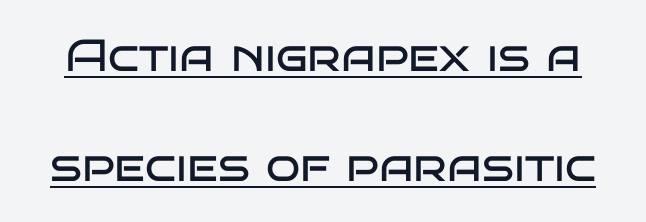
{"serif": "no", "italic": "no", "bold": "no", "weight": "regular", "width": "wide", "stroke_contrast": "low", "x_height": "large", "monospaced": "no", "underline": "yes", "line_spacing": "loose", "line_spacing_ratio": 2.45, "letter_spacing": "normal", "letter_spacing_em": 0.0, "glyph_px": 45}
